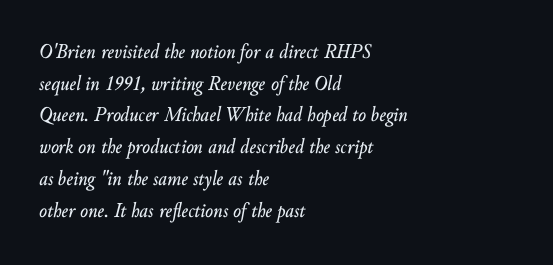
Line spacing here is normal. Only glyphs here, with clear space below each row. Compared with a centered layout, this one pins lines to the left instead. The line texture is even and compact thanks to regular tracking.
